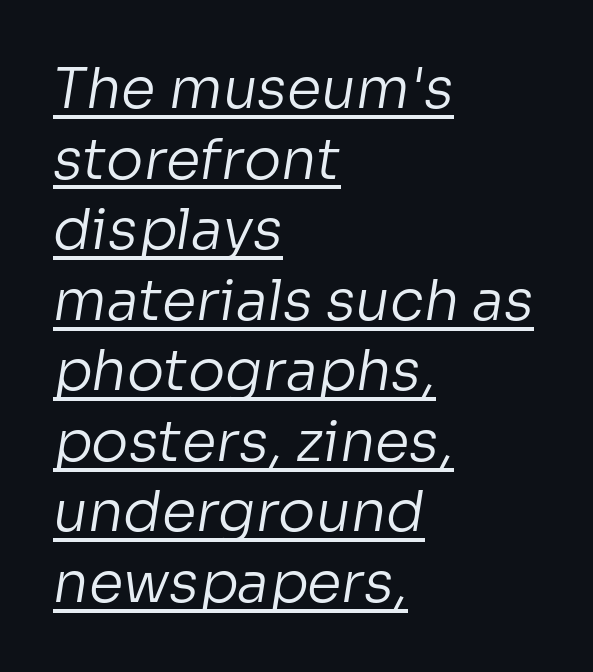
{"serif": "no", "bold": "no", "weight": "regular", "width": "normal", "stroke_contrast": "low", "x_height": "medium", "monospaced": "no", "underline": "yes", "align": "left", "line_spacing": "normal", "line_spacing_ratio": 1.26, "letter_spacing": "normal", "letter_spacing_em": 0.0, "glyph_px": 56}
